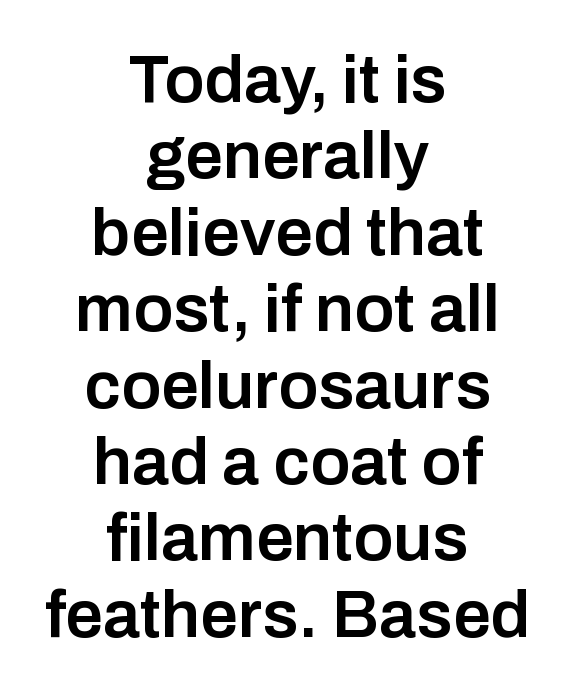
The image shows 67 px semibold sans-serif type, upright; set centered, tight line spacing (1.14x), normal letter spacing, not underlined; low stroke contrast and a medium x-height.
